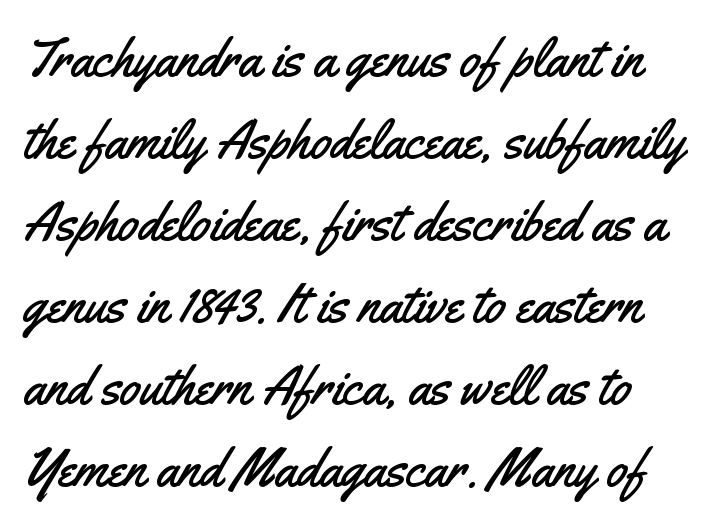
{"serif": "no", "width": "condensed", "stroke_contrast": "medium", "x_height": "small", "monospaced": "no", "underline": "no", "line_spacing": "normal", "line_spacing_ratio": 1.52, "letter_spacing": "normal", "letter_spacing_em": 0.0, "glyph_px": 54}
